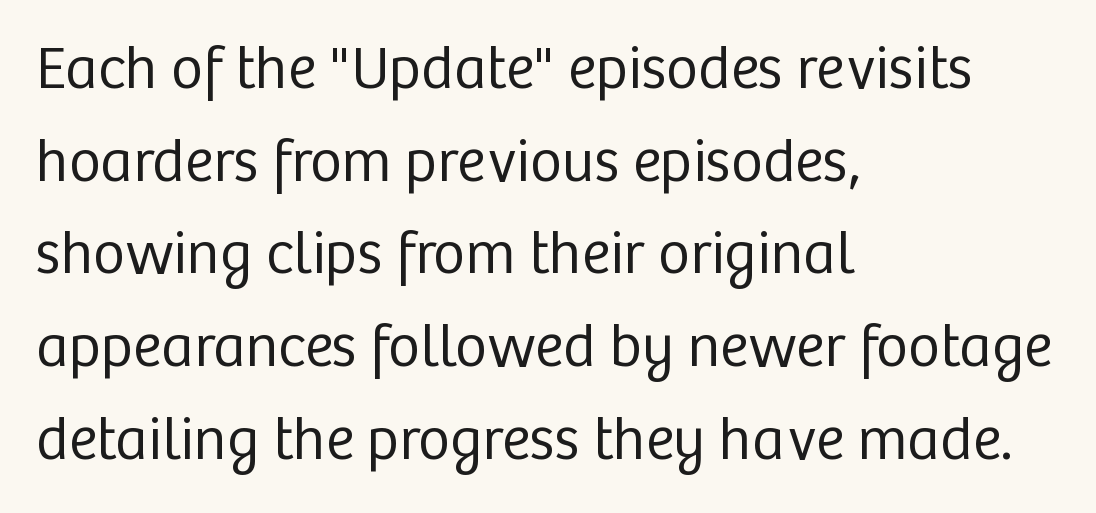
Type style note: lacks serifs. Do the characters align in a grid? No, the font is proportional. Weight: in the light-to-regular range. What stands out about the letter spacing? Nothing — it is the standard amount.
